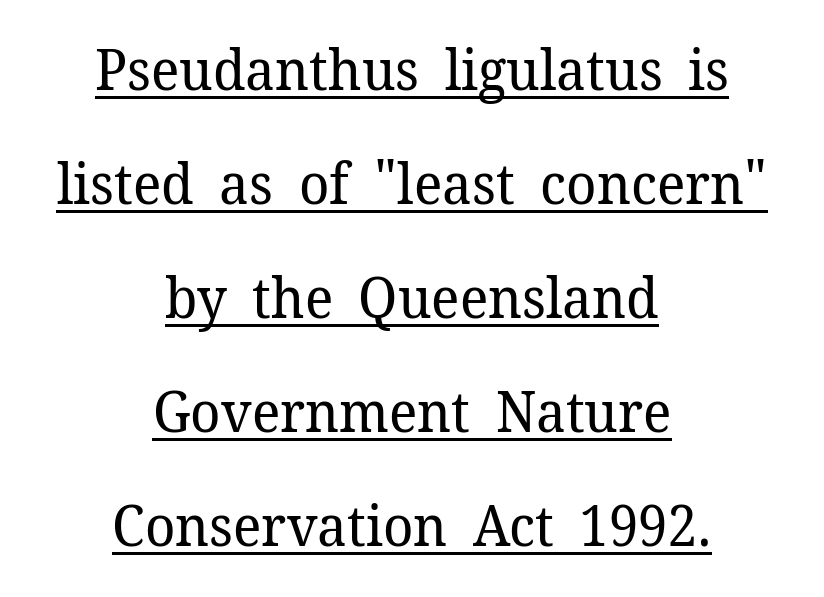
{"serif": "yes", "italic": "no", "bold": "no", "weight": "regular", "width": "normal", "stroke_contrast": "low", "x_height": "medium", "monospaced": "no", "underline": "yes", "align": "center", "line_spacing": "loose", "line_spacing_ratio": 2.0, "letter_spacing": "normal", "letter_spacing_em": 0.0, "glyph_px": 57}
